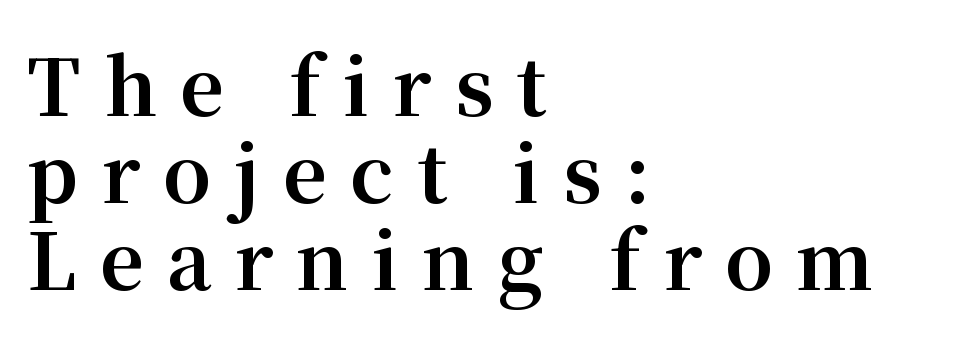
{"serif": "yes", "italic": "no", "bold": "yes", "weight": "bold", "width": "normal", "stroke_contrast": "medium", "x_height": "medium", "monospaced": "no", "underline": "no", "align": "left", "line_spacing": "tight", "line_spacing_ratio": 1.13, "letter_spacing": "wide", "letter_spacing_em": 0.3, "glyph_px": 77}
